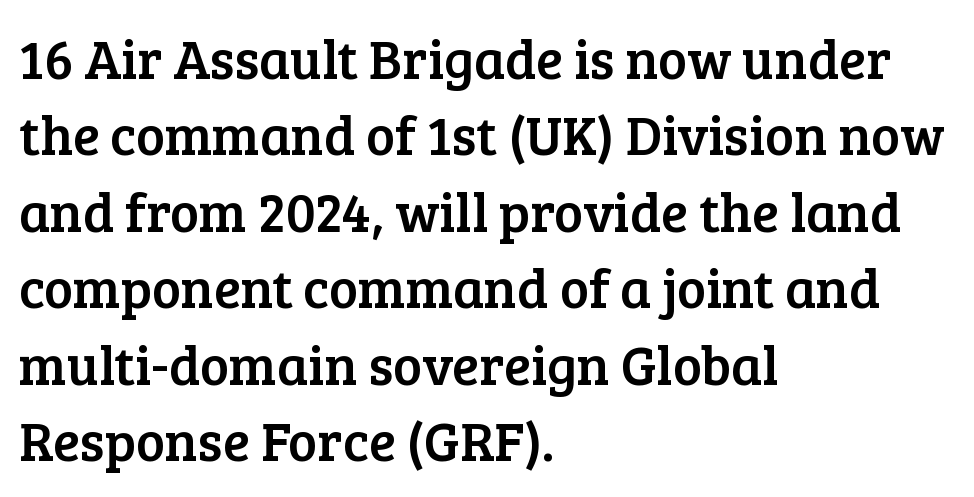
Posture: vertical. Proportional: the letters do not fall into vertical columns. Type style note: has serifs. Rule under the text: the space is simply empty. Horizontal alignment here is leftward, the default for most running prose. Compared with typical paragraphs, the rows here are spaced about the same.
